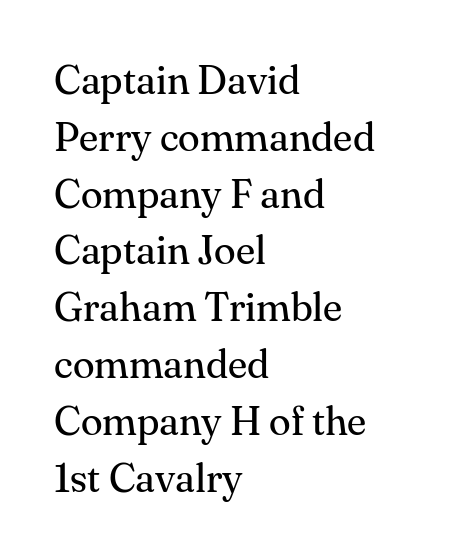
The paragraph has a hard left edge and a soft right edge. Designer's note — italics off, roman on. Is this a fixed-width face? No — the glyphs have proportional, varying widths. Successive baselines arrive at the customary interval. Each letter's strokes conclude with small projecting serifs. Honestly, the letter spacing is just normal — you wouldn't notice it.
